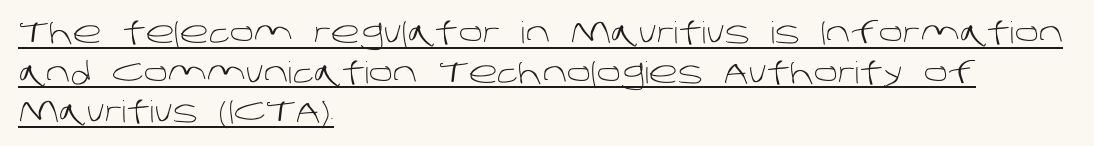
{"serif": "no", "bold": "no", "weight": "light", "width": "normal", "stroke_contrast": "low", "x_height": "large", "monospaced": "no", "underline": "yes", "align": "left", "line_spacing": "normal", "line_spacing_ratio": 1.32, "letter_spacing": "normal", "letter_spacing_em": 0.0, "glyph_px": 30}
